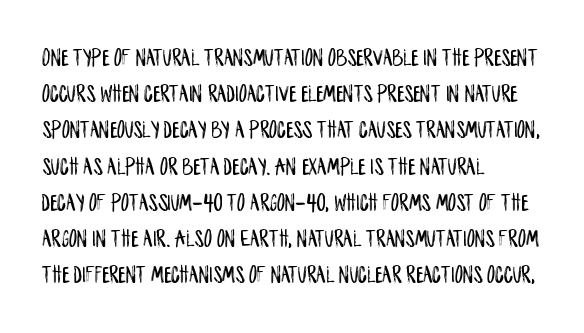
Q: Is the text italic (slanted)? A: No, it is upright.
Q: Is the text underlined? A: No.
Q: How is the paragraph aligned? A: Left-aligned.
Q: Is the spacing between letters normal or unusually wide? A: Normal.
Q: Is the spacing between lines tight, normal or loose? A: Normal.
